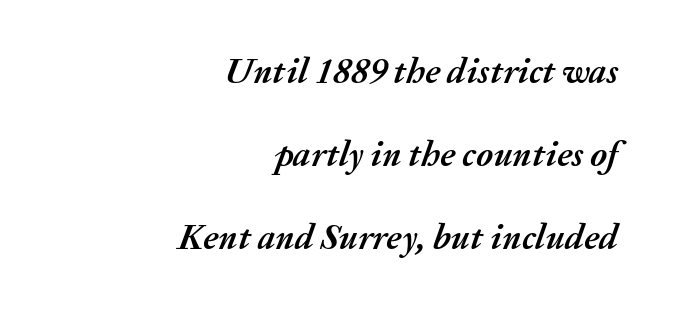
Q: Is the text bold? A: Yes.
Q: Is the text italic (slanted)? A: Yes, it leans right by about 20 degrees.
Q: Is the text underlined? A: No.
Q: How is the paragraph aligned? A: Right-aligned.
Q: Is the spacing between letters normal or unusually wide? A: Normal.
Q: Is the spacing between lines tight, normal or loose? A: Loose.
Q: Width (condensed, normal, or wide)? A: Normal.
Q: Stroke contrast? A: Medium.
Q: x-height? A: Medium.
Q: Monospaced? A: No.
